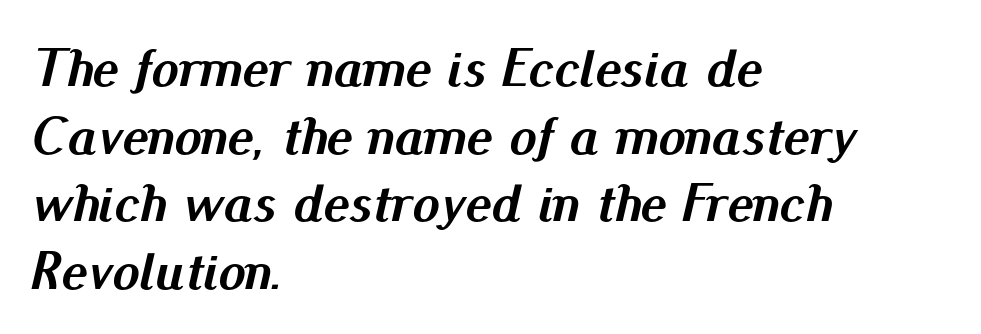
The passage shown is emphatically bold. These lines keep a tight, regular rhythm from letter to letter. Compared with a centered layout, this one pins lines to the left instead. Slanted lettering throughout.
